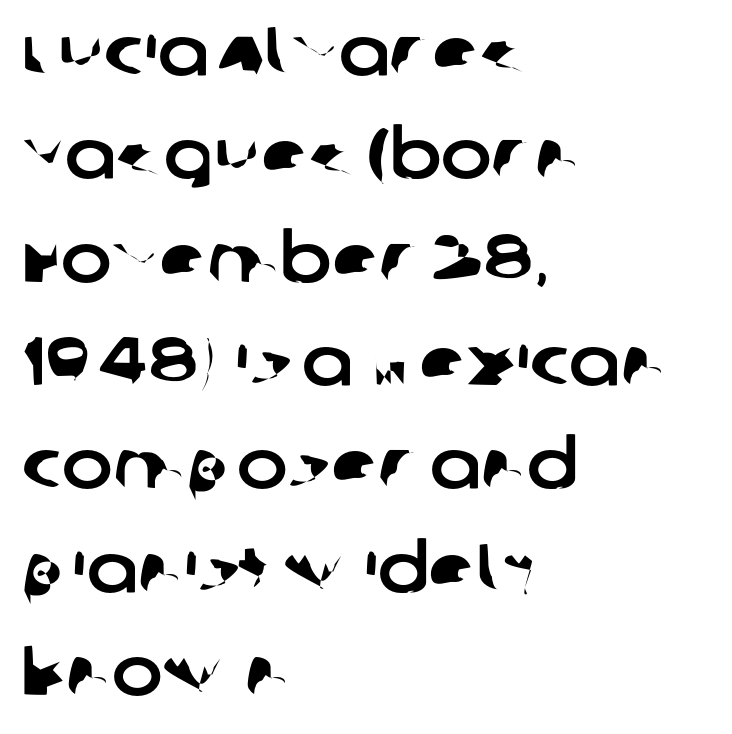
Q: Is the typeface a serif or a sans-serif typeface? A: Sans-serif.
Q: Is the text underlined? A: No.
Q: How is the paragraph aligned? A: Left-aligned.
Q: Is the spacing between letters normal or unusually wide? A: Normal.
Q: Is the spacing between lines tight, normal or loose? A: Normal.
Q: Width (condensed, normal, or wide)? A: Normal.
Q: Stroke contrast? A: Low.
Q: x-height? A: Large.
Q: Monospaced? A: No.
